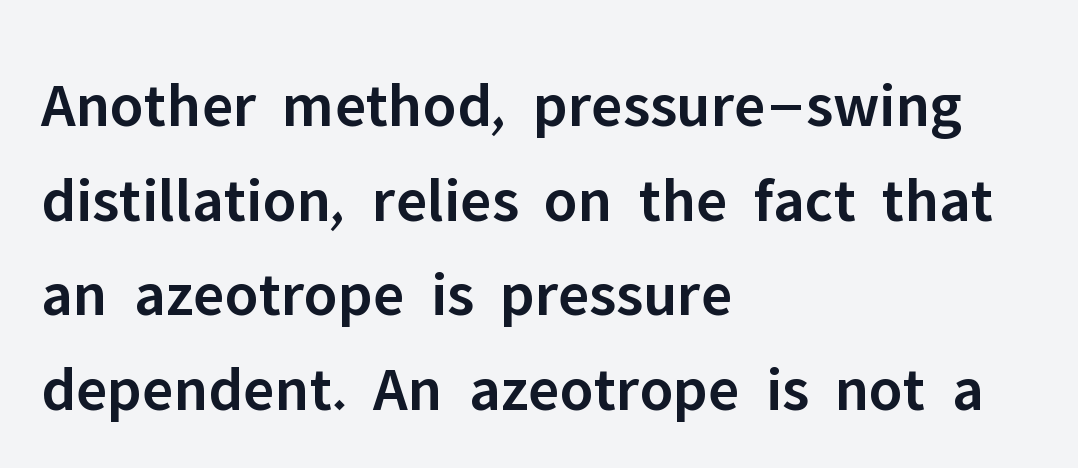
Q: Is the text bold? A: Semi-bold.
Q: Is the text italic (slanted)? A: No, it is upright.
Q: Is the typeface a serif or a sans-serif typeface? A: Sans-serif.
Q: Is the text underlined? A: No.
Q: How is the paragraph aligned? A: Left-aligned.
Q: Is the spacing between letters normal or unusually wide? A: Normal.
Q: Is the spacing between lines tight, normal or loose? A: Normal.
Q: Width (condensed, normal, or wide)? A: Normal.
Q: Stroke contrast? A: Low.
Q: x-height? A: Medium.
Q: Monospaced? A: No.
